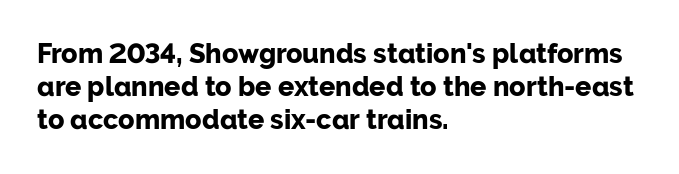
The image shows 27 px bold type, upright; set left-aligned, line spacing 1.23x, normal letter spacing, not underlined.
